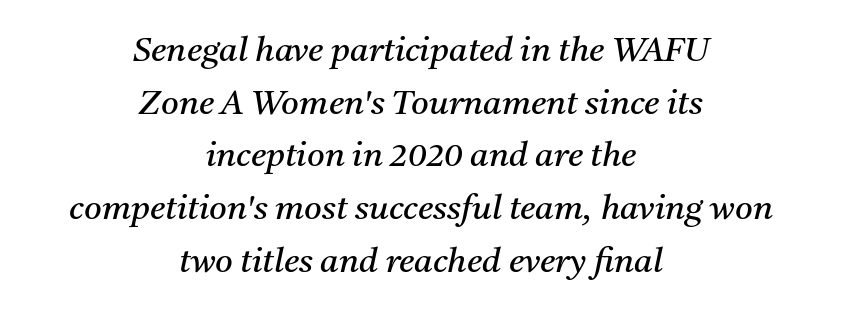
No heavy texture on the line: the type isn't bold. The gaps between neighbouring characters are ordinary and unremarkable. Horizontally, the lines are justified to the midpoint only. This sample has the flowing, uneven cadence of proportional lettering. Descender tails drop into unmarked territory. The lettering tilts uniformly, giving the passage an italic look.
